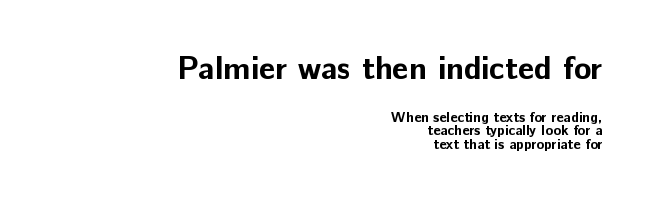
The image shows 32 px bold sans-serif type, upright; set right-aligned, tight line spacing (0.97x), normal letter spacing, not underlined; the first (top) block is 2.29x larger; low stroke contrast and a medium x-height.
